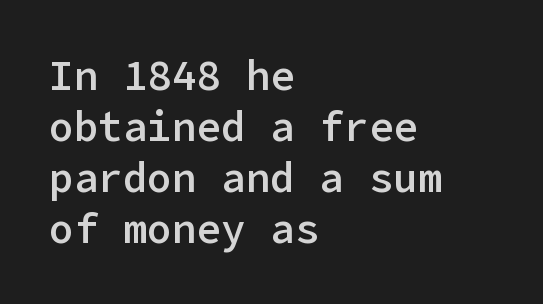
The image shows 41 px semibold sans-serif type, upright; set left-aligned, line spacing 1.24x, normal letter spacing, not underlined; low stroke contrast and a medium x-height.
